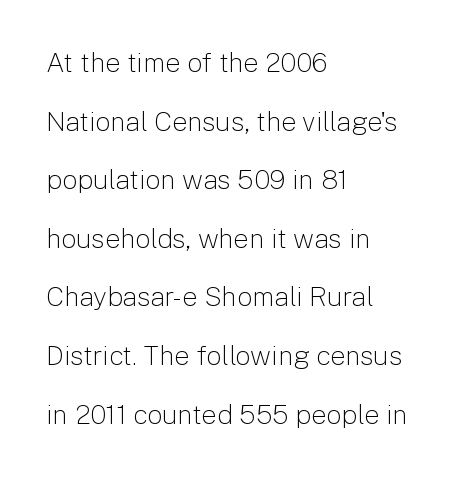
The type sits square on the baseline with zero lean. Does the leading feel generous? Absolutely, it's lavish. The words here are not underlined. The typesetter chose a ragged-right arrangement here. The cut favours lightness, reaching ordinary text weight at its darkest. There is no visible air inserted between adjacent glyphs.
